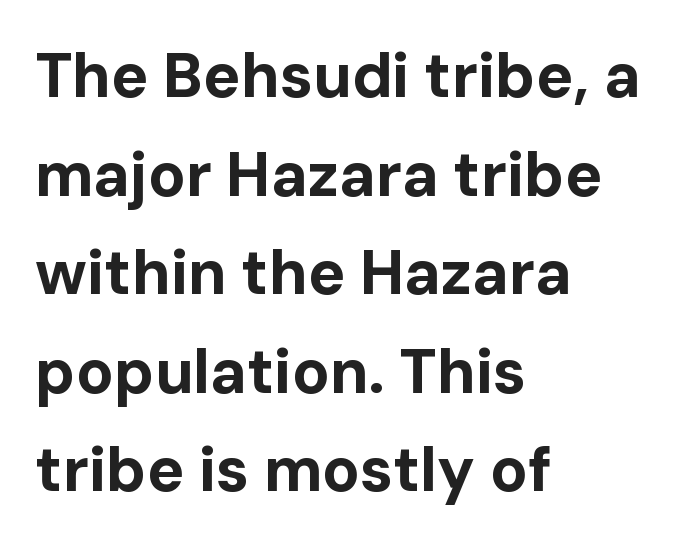
The image shows 62 px bold sans-serif type, upright; set left-aligned, normal line spacing (1.59x), normal letter spacing, not underlined; low stroke contrast and a medium x-height.
